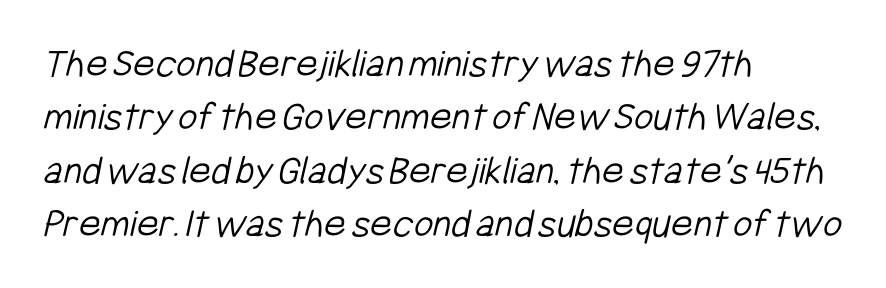
Q: Is the text bold? A: No.
Q: Is the typeface a serif or a sans-serif typeface? A: Sans-serif.
Q: Is the text underlined? A: No.
Q: How is the paragraph aligned? A: Left-aligned.
Q: Is the spacing between letters normal or unusually wide? A: Normal.
Q: Is the spacing between lines tight, normal or loose? A: Normal.
Q: Width (condensed, normal, or wide)? A: Condensed.
Q: Stroke contrast? A: Low.
Q: x-height? A: Medium.
Q: Monospaced? A: No.
